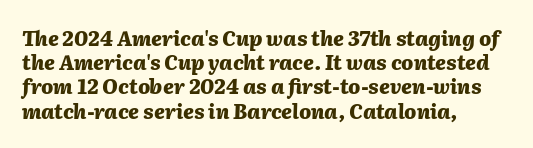
The image shows 20 px bold type, italic (leaning right); set left-aligned, line spacing 1.21x, normal letter spacing, not underlined.
